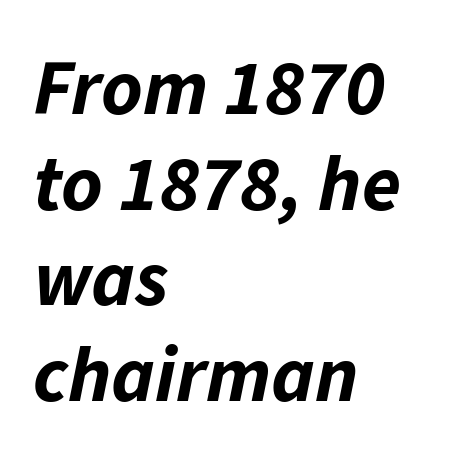
Q: Is the text bold? A: Yes.
Q: Is the text italic (slanted)? A: Yes, it leans right by about 11 degrees.
Q: Is the text underlined? A: No.
Q: How is the paragraph aligned? A: Left-aligned.
Q: Is the spacing between letters normal or unusually wide? A: Normal.
Q: Width (condensed, normal, or wide)? A: Normal.
Q: Stroke contrast? A: Low.
Q: x-height? A: Medium.
Q: Monospaced? A: No.
